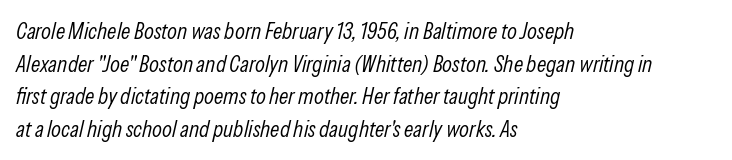
{"italic": "yes", "lean": "right", "slant_degrees": 13, "bold": "no", "underline": "no", "align": "left", "line_spacing": "normal", "line_spacing_ratio": 1.42, "letter_spacing": "normal", "letter_spacing_em": 0.0, "glyph_px": 23}
